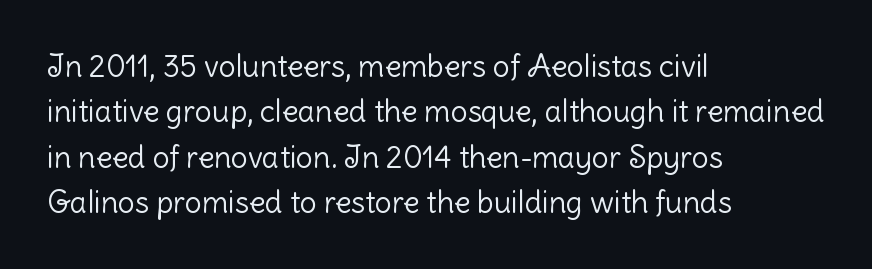
Q: Is the text bold? A: No.
Q: Is the text italic (slanted)? A: No, it is upright.
Q: Is the typeface a serif or a sans-serif typeface? A: Sans-serif.
Q: Is the text underlined? A: No.
Q: How is the paragraph aligned? A: Left-aligned.
Q: Is the spacing between letters normal or unusually wide? A: Normal.
Q: Is the spacing between lines tight, normal or loose? A: Normal.
Q: Width (condensed, normal, or wide)? A: Normal.
Q: Stroke contrast? A: Low.
Q: x-height? A: Medium.
Q: Monospaced? A: No.
